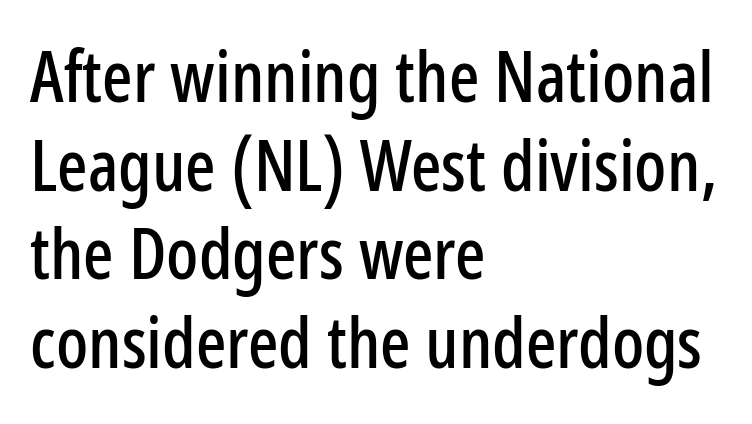
Notice how the passage keeps a crisp vertical edge on the left only. You could call the tracking neutral — neither tight nor loose. Each new line begins a customary step beneath the previous one. The letters advance in unequal steps, a hallmark of proportional type. A typesetter would mark this as roman, not italic.
